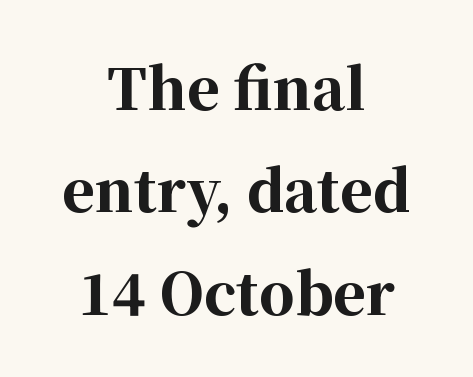
Q: Is the text bold? A: Yes.
Q: Is the text italic (slanted)? A: No, it is upright.
Q: Is the typeface a serif or a sans-serif typeface? A: Serif.
Q: Is the text underlined? A: No.
Q: How is the paragraph aligned? A: Centered.
Q: Is the spacing between letters normal or unusually wide? A: Normal.
Q: Width (condensed, normal, or wide)? A: Normal.
Q: Stroke contrast? A: High.
Q: x-height? A: Medium.
Q: Monospaced? A: No.
